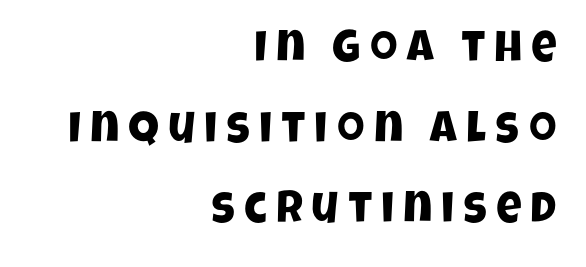
Q: Is the typeface a serif or a sans-serif typeface? A: Sans-serif.
Q: Is the text underlined? A: No.
Q: How is the paragraph aligned? A: Right-aligned.
Q: Is the spacing between letters normal or unusually wide? A: Unusually wide.
Q: Width (condensed, normal, or wide)? A: Condensed.
Q: Stroke contrast? A: Low.
Q: x-height? A: Large.
Q: Monospaced? A: No.
